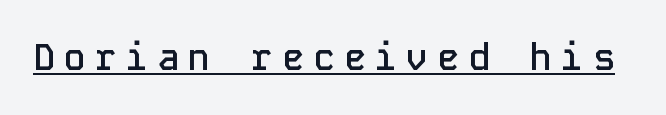
The image shows 37 px semibold sans-serif type, upright, monospaced; set unusually wide letter spacing (+0.24 em), underlined; low stroke contrast and a medium x-height.
